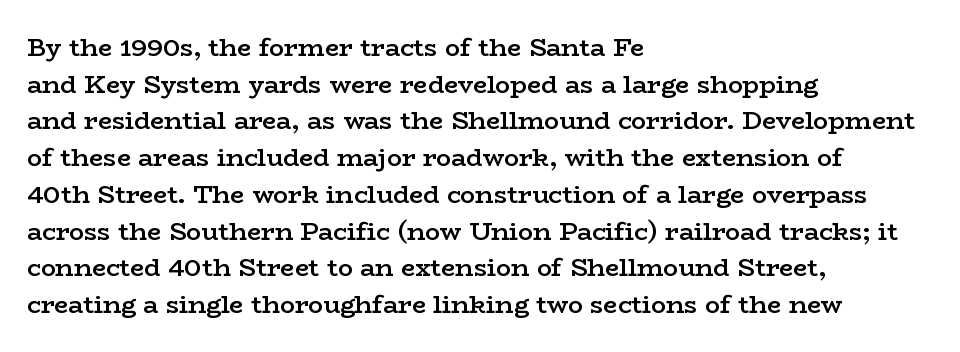
{"italic": "no", "bold": "semi", "underline": "no", "align": "left", "line_spacing": "normal", "line_spacing_ratio": 1.47, "letter_spacing": "normal", "letter_spacing_em": 0.0, "glyph_px": 25}
